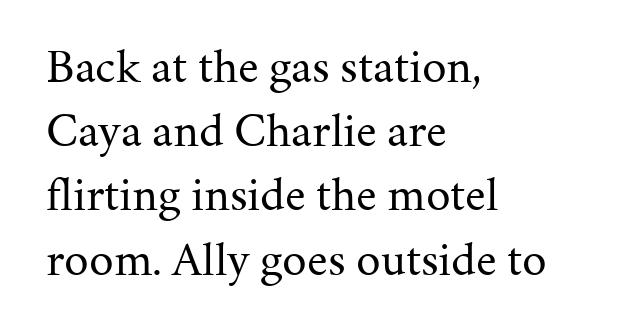
No extra ink here — the face is not bold. Short note: letters normally spaced. Do the characters align in a grid? No, the font is proportional. The face used here is seriffed, in the tradition of book romans. This block has exactly the height ordinary leading produces.
